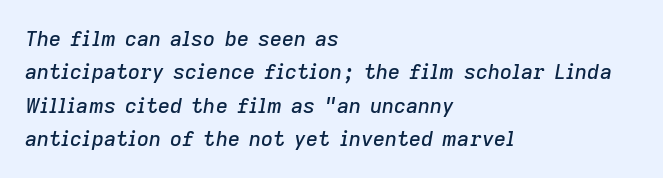
{"italic": "yes", "lean": "right", "slant_degrees": 9, "underline": "no", "align": "left", "line_spacing": "normal", "line_spacing_ratio": 1.59, "letter_spacing": "normal", "letter_spacing_em": 0.0, "glyph_px": 21}
